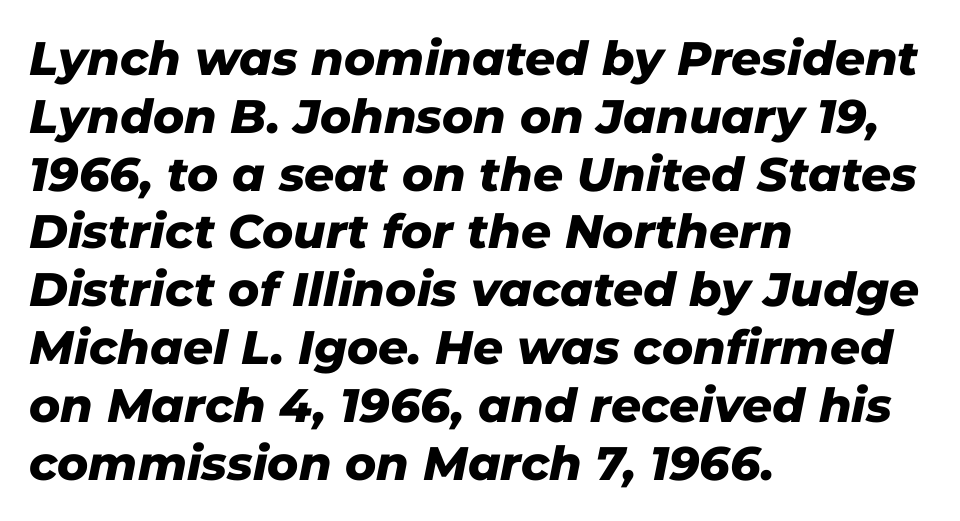
Italic? Definitely — the glyphs are oblique. The letters advance in unequal steps, a hallmark of proportional type. Spacing between characters is what you'd get straight out of the box. Notice how the passage keeps a crisp vertical edge on the left only. Chunky letters — that's bold for sure.
